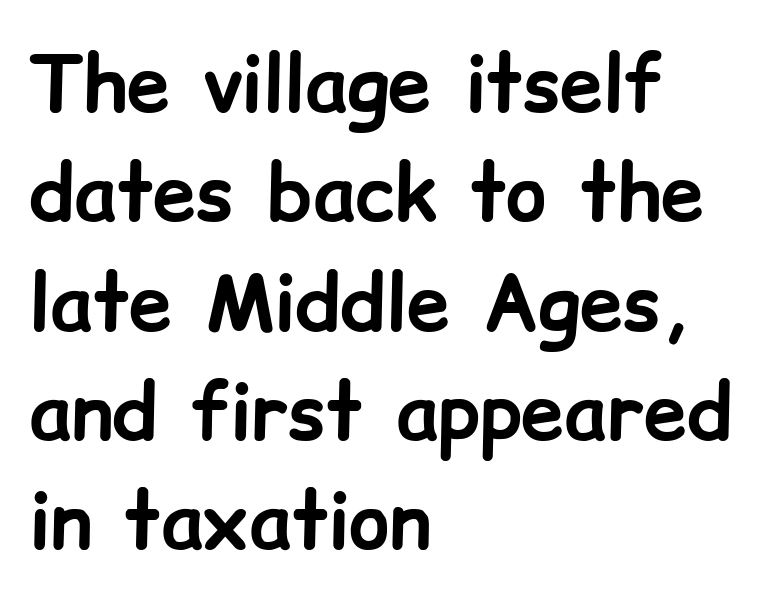
Q: Is the text bold? A: Yes.
Q: Is the text italic (slanted)? A: No, it is upright.
Q: Is the typeface a serif or a sans-serif typeface? A: Sans-serif.
Q: Is the text underlined? A: No.
Q: How is the paragraph aligned? A: Left-aligned.
Q: Is the spacing between letters normal or unusually wide? A: Normal.
Q: Is the spacing between lines tight, normal or loose? A: Normal.
Q: Width (condensed, normal, or wide)? A: Normal.
Q: Stroke contrast? A: Low.
Q: x-height? A: Medium.
Q: Monospaced? A: No.
